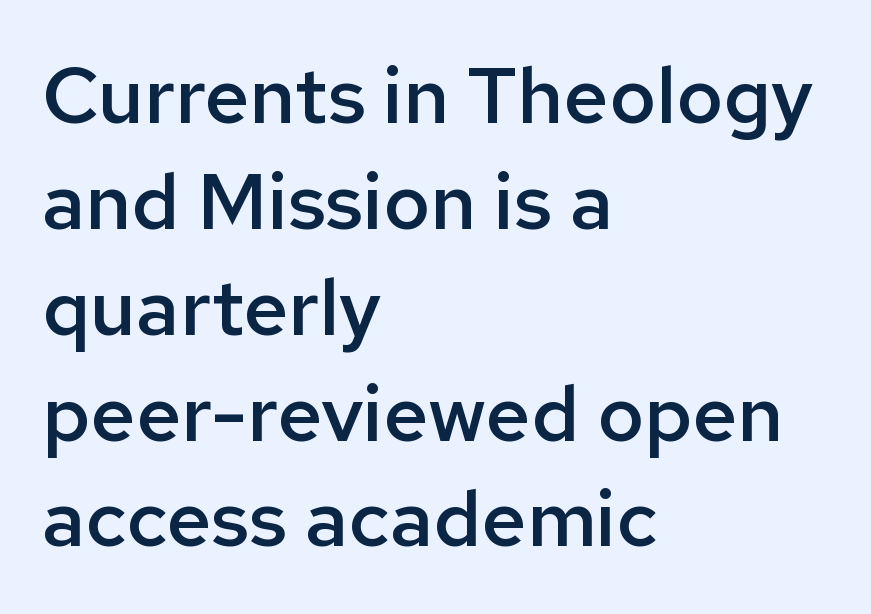
A classic flush-left, rag-right setting is used for this passage. Ascenders rise straight up at ninety degrees. The gap between lines stays unmarked. Characters follow at the spacing the type designer built in. A typesetter would call this proportional, since set widths differ per character.
